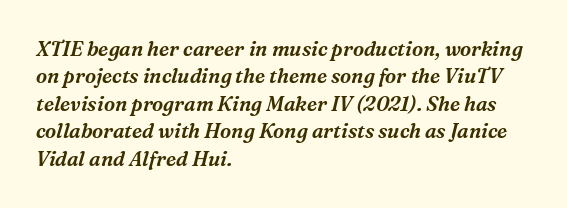
Q: Is the text italic (slanted)? A: Yes, it leans right by about 16 degrees.
Q: Is the text underlined? A: No.
Q: How is the paragraph aligned? A: Left-aligned.
Q: Is the spacing between letters normal or unusually wide? A: Normal.
Q: Is the spacing between lines tight, normal or loose? A: Normal.
